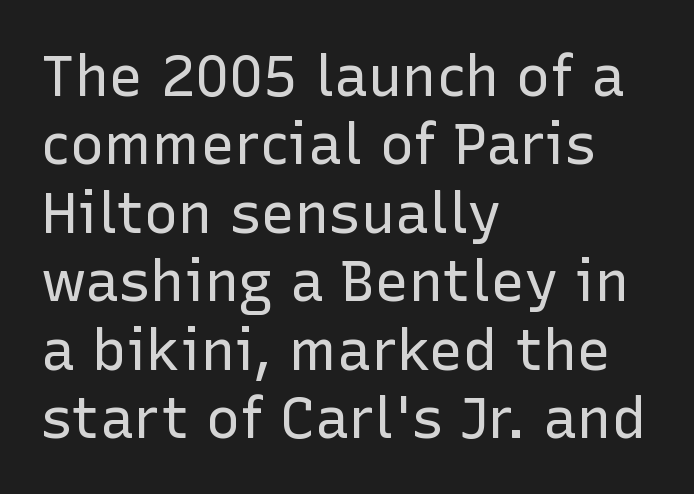
Students, note that the glyphs here touch the page at normal intervals. Here the designer chose a conventional face with non-uniform glyph widths. Line starts are locked; line ends wander. The gap between lines stays unmarked. Quick note: not italic, upright.
